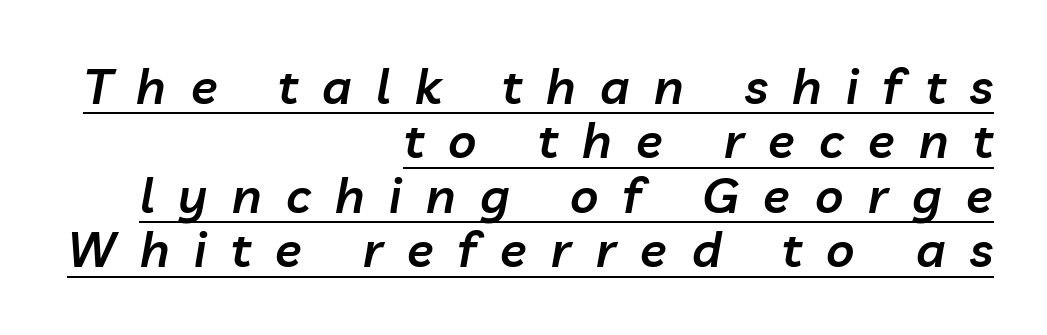
The image shows 49 px semibold type, italic (leaning right); set right-aligned, tight line spacing (1.11x), unusually wide letter spacing (+0.5 em), underlined; low stroke contrast and a medium x-height.
